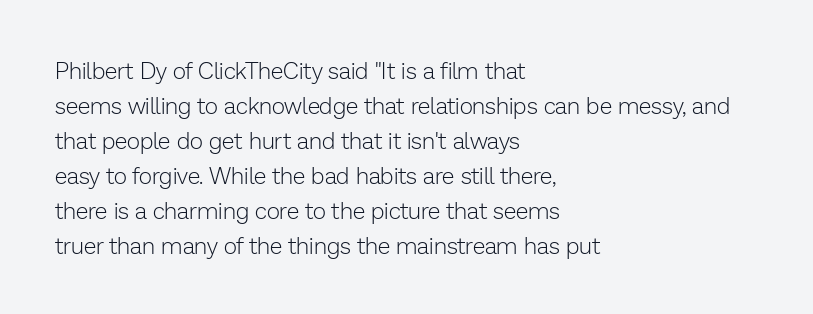
{"italic": "no", "bold": "no", "underline": "no", "align": "left", "line_spacing": "normal", "line_spacing_ratio": 1.52, "letter_spacing": "normal", "letter_spacing_em": 0.0, "glyph_px": 23}
